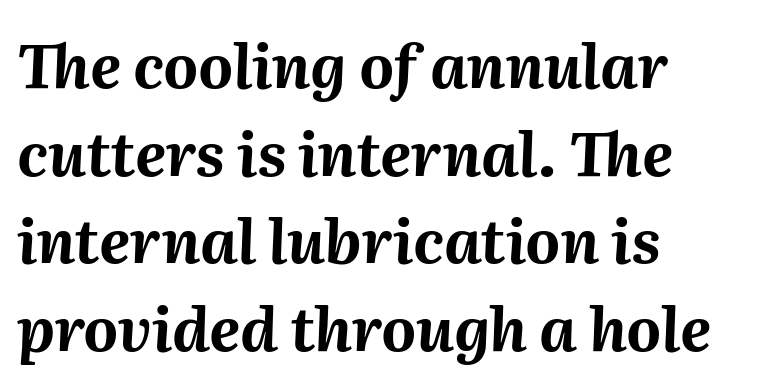
{"italic": "yes", "lean": "right", "slant_degrees": 2, "bold": "yes", "weight": "bold", "width": "normal", "stroke_contrast": "medium", "x_height": "medium", "monospaced": "no", "underline": "no", "align": "left", "line_spacing": "normal", "line_spacing_ratio": 1.46, "letter_spacing": "normal", "letter_spacing_em": 0.0, "glyph_px": 60}
